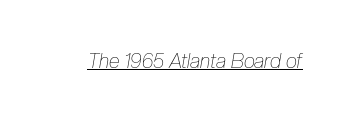
The image shows 20 px text type, italic (leaning right); set normal letter spacing, underlined.
